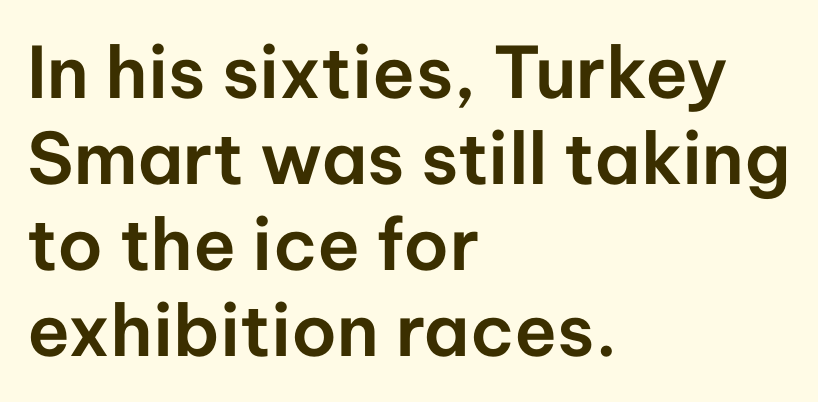
Q: Is the text italic (slanted)? A: No, it is upright.
Q: Is the typeface a serif or a sans-serif typeface? A: Sans-serif.
Q: Is the text underlined? A: No.
Q: How is the paragraph aligned? A: Left-aligned.
Q: Is the spacing between letters normal or unusually wide? A: Normal.
Q: Width (condensed, normal, or wide)? A: Normal.
Q: Stroke contrast? A: Low.
Q: x-height? A: Medium.
Q: Monospaced? A: No.
